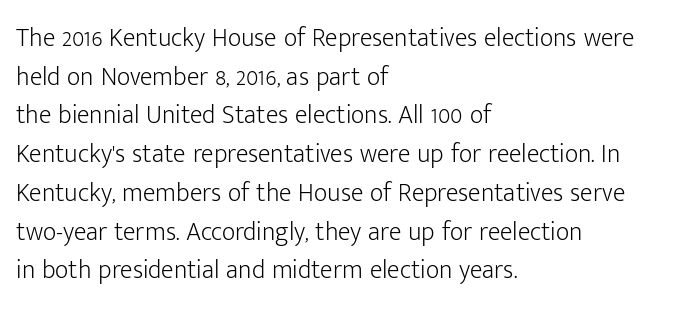
Posture: vertical. The weight tops out at a normal text grade. Words appear dense and cohesive because spacing is normal. If you drew a ruler down the left edge, every line would touch it. Line spacing here is normal. Underline: absent.
